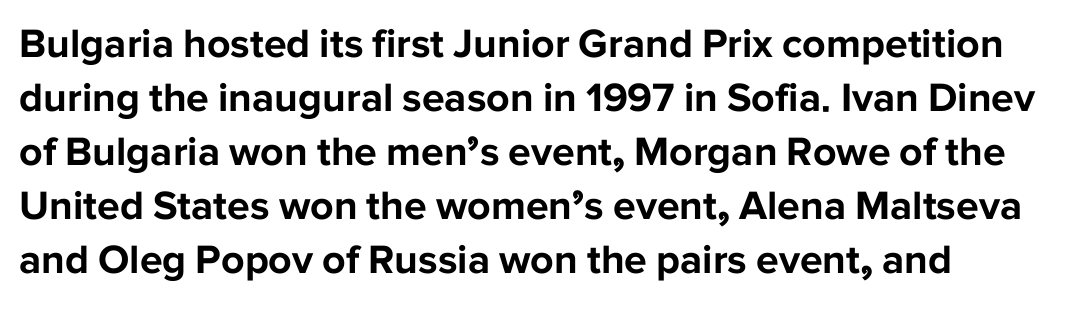
No extra tracking has been applied to these lines. All the whitespace from short lines collects on the right. Here the designer chose a conventional face with non-uniform glyph widths. The passage shown is not underscored anywhere. These words are printed bold, with thick strokes throughout. Interline gaps are of average width in this sample.
